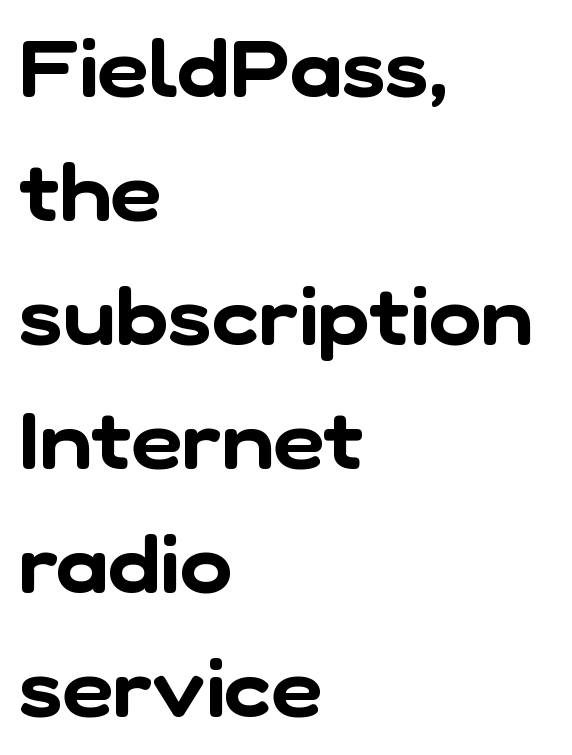
The image shows 79 px sans-serif type; set left-aligned, normal line spacing (1.57x), normal letter spacing, not underlined; low stroke contrast and a medium x-height.
